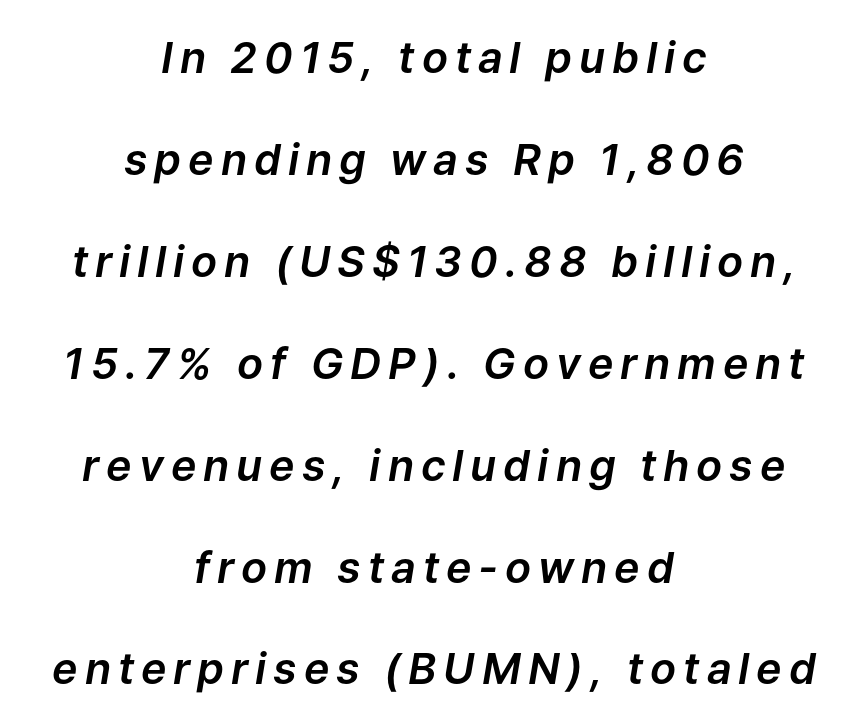
Q: Is the text italic (slanted)? A: Yes, it leans right by about 9 degrees.
Q: Is the text underlined? A: No.
Q: How is the paragraph aligned? A: Centered.
Q: Is the spacing between lines tight, normal or loose? A: Loose.
Q: Width (condensed, normal, or wide)? A: Normal.
Q: Stroke contrast? A: Low.
Q: x-height? A: Medium.
Q: Monospaced? A: No.
